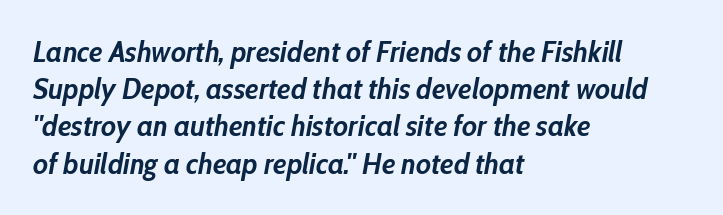
{"italic": "yes", "lean": "right", "slant_degrees": 10, "bold": "yes", "weight": "semibold", "width": "condensed", "stroke_contrast": "low", "x_height": "medium", "monospaced": "no", "underline": "no", "align": "left", "line_spacing_ratio": 1.24, "letter_spacing": "normal", "letter_spacing_em": 0.0, "glyph_px": 30}
